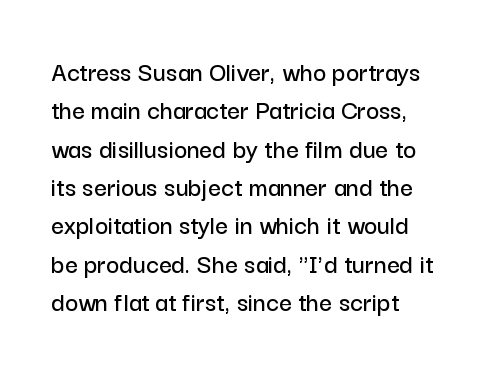
Q: Is the text italic (slanted)? A: No, it is upright.
Q: Is the typeface a serif or a sans-serif typeface? A: Sans-serif.
Q: Is the text underlined? A: No.
Q: How is the paragraph aligned? A: Left-aligned.
Q: Is the spacing between letters normal or unusually wide? A: Normal.
Q: Is the spacing between lines tight, normal or loose? A: Normal.
Q: Width (condensed, normal, or wide)? A: Normal.
Q: Stroke contrast? A: Low.
Q: x-height? A: Medium.
Q: Monospaced? A: No.
